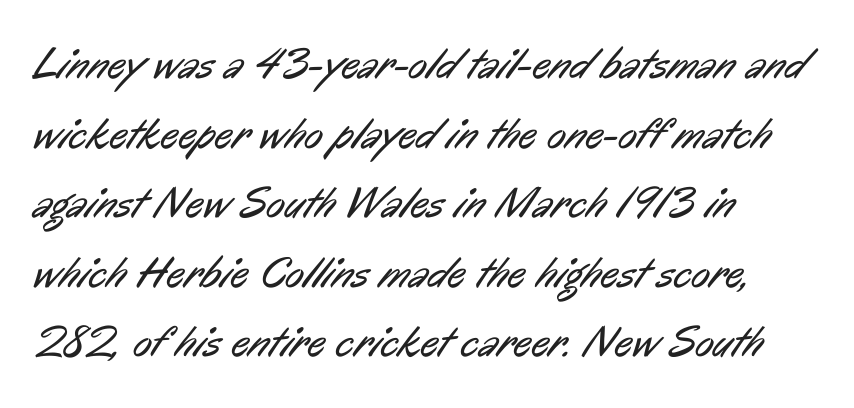
The image shows 44 px regular-weight, condensed sans-serif type; set left-aligned, normal line spacing (1.58x), normal letter spacing, not underlined; low stroke contrast and a medium x-height.
